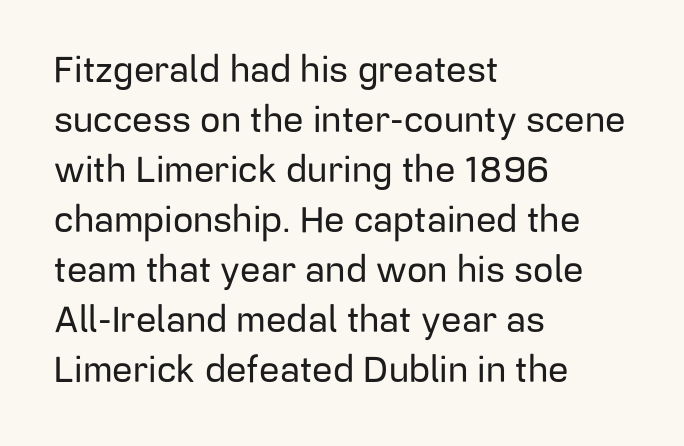
Q: Is the text italic (slanted)? A: No, it is upright.
Q: Is the typeface a serif or a sans-serif typeface? A: Sans-serif.
Q: Is the text underlined? A: No.
Q: How is the paragraph aligned? A: Left-aligned.
Q: Is the spacing between letters normal or unusually wide? A: Normal.
Q: Is the spacing between lines tight, normal or loose? A: Normal.
Q: Width (condensed, normal, or wide)? A: Normal.
Q: Stroke contrast? A: Low.
Q: x-height? A: Medium.
Q: Monospaced? A: No.
